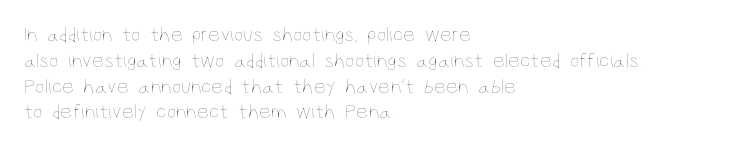
Q: Is the text bold? A: No.
Q: Is the text italic (slanted)? A: No, it is upright.
Q: Is the text underlined? A: No.
Q: How is the paragraph aligned? A: Left-aligned.
Q: Is the spacing between letters normal or unusually wide? A: Normal.
